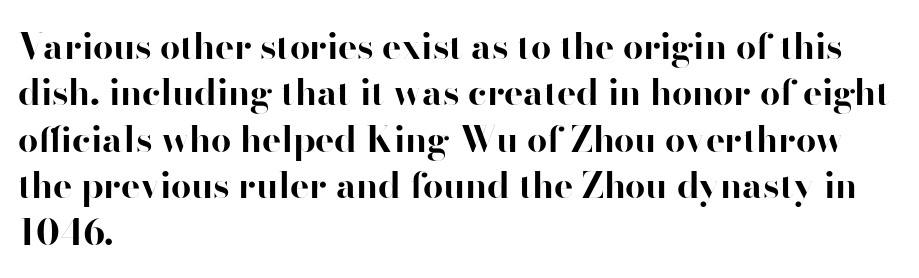
{"serif": "no", "italic": "no", "bold": "yes", "weight": "bold", "width": "normal", "stroke_contrast": "high", "x_height": "small", "monospaced": "no", "underline": "no", "align": "left", "line_spacing": "normal", "line_spacing_ratio": 1.29, "letter_spacing": "normal", "letter_spacing_em": 0.0, "glyph_px": 36}
